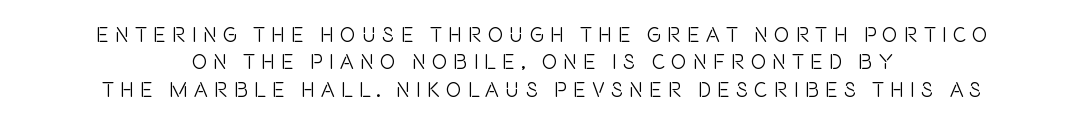
{"italic": "no", "bold": "no", "underline": "no", "align": "center", "line_spacing": "normal", "line_spacing_ratio": 1.3, "letter_spacing": "wide", "letter_spacing_em": 0.29, "glyph_px": 21}
